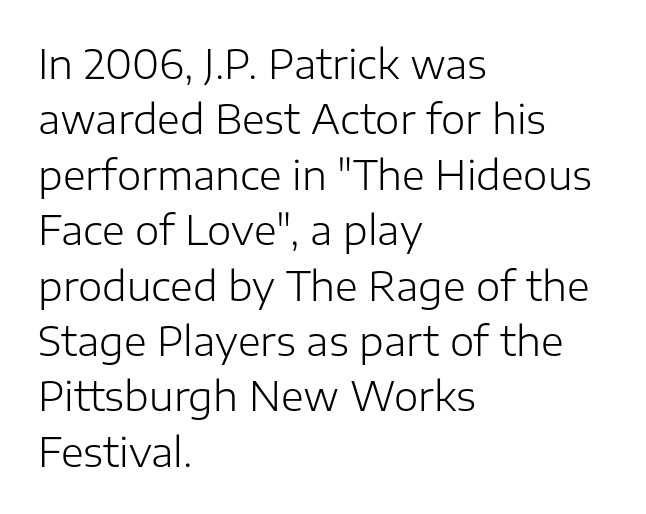
{"serif": "no", "italic": "no", "bold": "no", "weight": "light", "width": "normal", "stroke_contrast": "low", "x_height": "medium", "monospaced": "no", "underline": "no", "align": "left", "line_spacing": "normal", "line_spacing_ratio": 1.42, "letter_spacing": "normal", "letter_spacing_em": 0.0, "glyph_px": 39}
